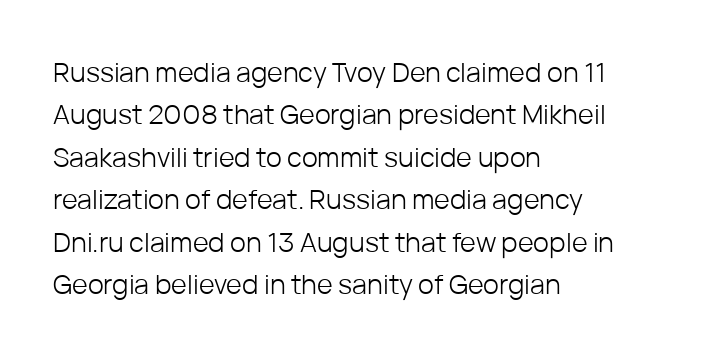
{"italic": "no", "bold": "no", "underline": "no", "align": "left", "line_spacing": "normal", "line_spacing_ratio": 1.57, "letter_spacing": "normal", "letter_spacing_em": 0.0, "glyph_px": 27}
